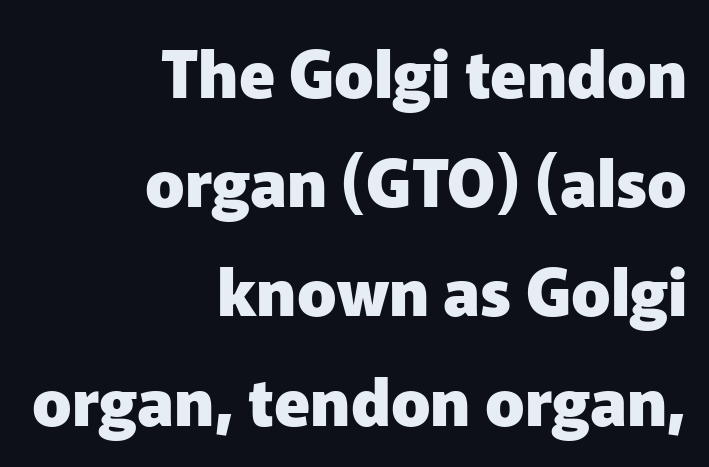
Q: Is the text bold? A: Yes.
Q: Is the text italic (slanted)? A: No, it is upright.
Q: Is the typeface a serif or a sans-serif typeface? A: Sans-serif.
Q: Is the text underlined? A: No.
Q: How is the paragraph aligned? A: Right-aligned.
Q: Is the spacing between letters normal or unusually wide? A: Normal.
Q: Is the spacing between lines tight, normal or loose? A: Normal.
Q: Width (condensed, normal, or wide)? A: Normal.
Q: Stroke contrast? A: Low.
Q: x-height? A: Medium.
Q: Monospaced? A: No.
